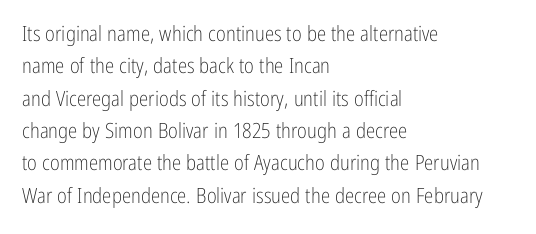
The image shows 21 px text type, upright; set left-aligned, normal line spacing (1.54x), normal letter spacing, not underlined.
